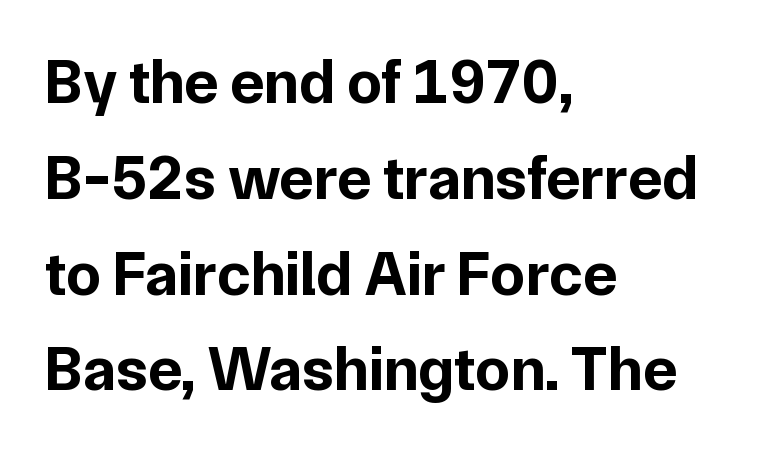
The image shows 63 px bold sans-serif type, upright; set left-aligned, normal line spacing (1.52x), normal letter spacing, not underlined; low stroke contrast and a medium x-height.
